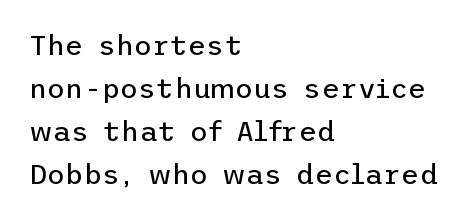
On a weight scale, this lands at 450 or below. Horizontally, the lines are justified to the leading edge only. Unlike a traditional serif, this face leaves its strokes unadorned. These lines keep a tight, regular rhythm from letter to letter.
